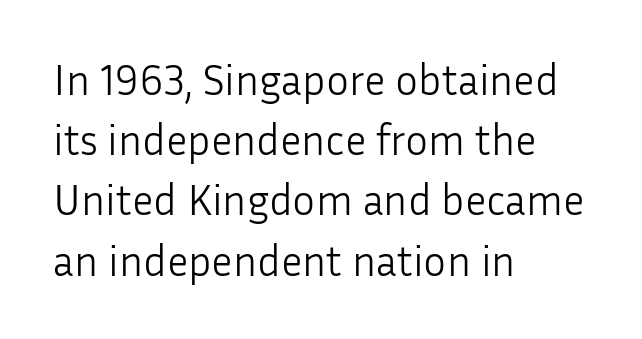
Q: Is the text bold? A: No.
Q: Is the text italic (slanted)? A: No, it is upright.
Q: Is the typeface a serif or a sans-serif typeface? A: Sans-serif.
Q: Is the text underlined? A: No.
Q: How is the paragraph aligned? A: Left-aligned.
Q: Is the spacing between letters normal or unusually wide? A: Normal.
Q: Is the spacing between lines tight, normal or loose? A: Normal.
Q: Width (condensed, normal, or wide)? A: Normal.
Q: Stroke contrast? A: Low.
Q: x-height? A: Medium.
Q: Monospaced? A: No.
